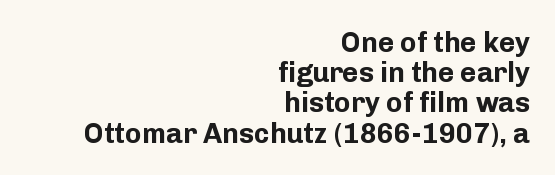
Q: Is the text bold? A: Yes.
Q: Is the text italic (slanted)? A: No, it is upright.
Q: Is the typeface a serif or a sans-serif typeface? A: Sans-serif.
Q: Is the text underlined? A: No.
Q: How is the paragraph aligned? A: Right-aligned.
Q: Is the spacing between letters normal or unusually wide? A: Normal.
Q: Is the spacing between lines tight, normal or loose? A: Tight.
Q: Width (condensed, normal, or wide)? A: Normal.
Q: Stroke contrast? A: Low.
Q: x-height? A: Medium.
Q: Monospaced? A: No.
